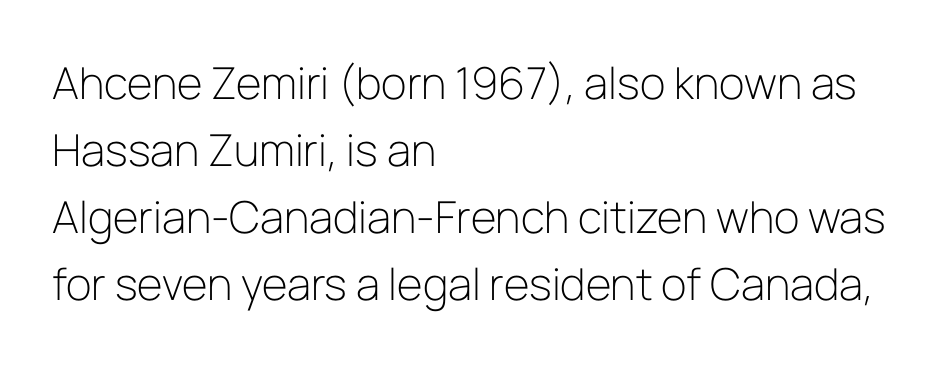
Unbolded letterforms with no extra heft. Check under the words: just untouched page. Do the characters align in a grid? No, the font is proportional. Reading down the block, your eye returns to a fixed left position each line. Notice how descenders clear the ascenders below comfortably — that's standard leading. Inter-character spacing is left at the font's built-in metrics.
